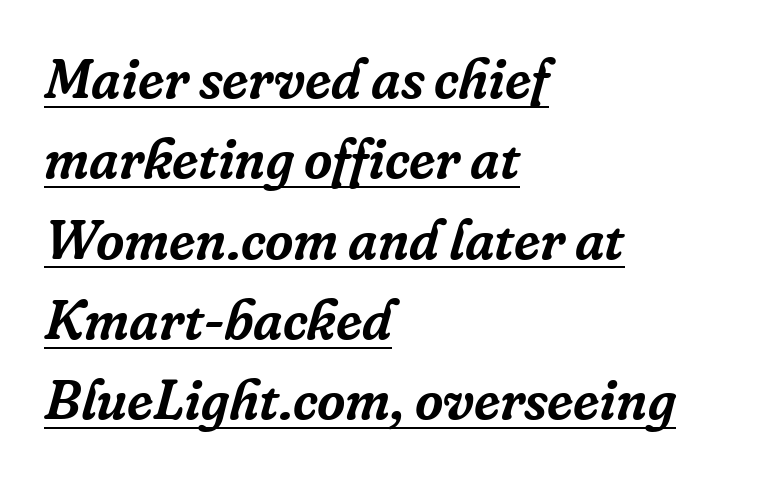
Q: Is the text italic (slanted)? A: Yes, it leans right by about 16 degrees.
Q: Is the typeface a serif or a sans-serif typeface? A: Serif.
Q: Is the text underlined? A: Yes.
Q: How is the paragraph aligned? A: Left-aligned.
Q: Is the spacing between letters normal or unusually wide? A: Normal.
Q: Is the spacing between lines tight, normal or loose? A: Normal.
Q: Width (condensed, normal, or wide)? A: Normal.
Q: Stroke contrast? A: Low.
Q: x-height? A: Medium.
Q: Monospaced? A: No.
